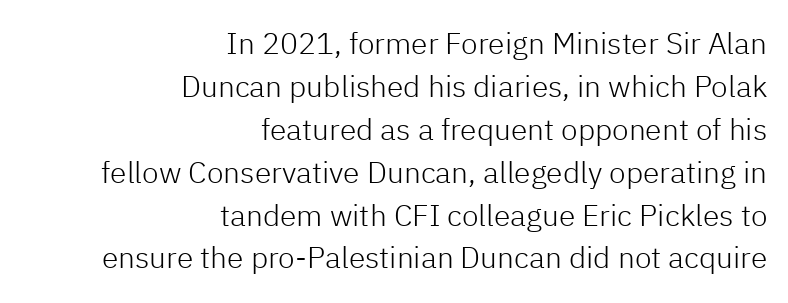
The image shows 30 px light sans-serif type, upright; set right-aligned, normal line spacing (1.43x), normal letter spacing, not underlined; low stroke contrast and a medium x-height.
